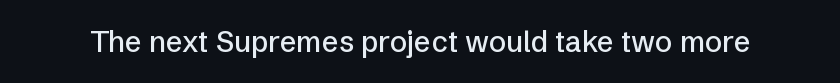
{"serif": "no", "italic": "no", "width": "normal", "stroke_contrast": "low", "x_height": "medium", "monospaced": "no", "underline": "no", "letter_spacing": "normal", "letter_spacing_em": 0.0, "glyph_px": 29}
